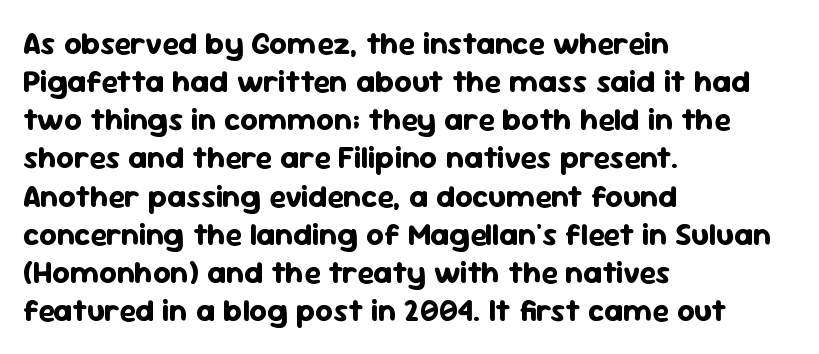
Regarding serifs, this sample does without them. Vertical strokes here are truly vertical. Left-aligned paragraph, ragged on the right. Anything drawn beneath the words? Only blank space. Look at the stroke-to-counter ratio: heavy, a bold. Spacing verdict: proportional, widths tailored to each character.
